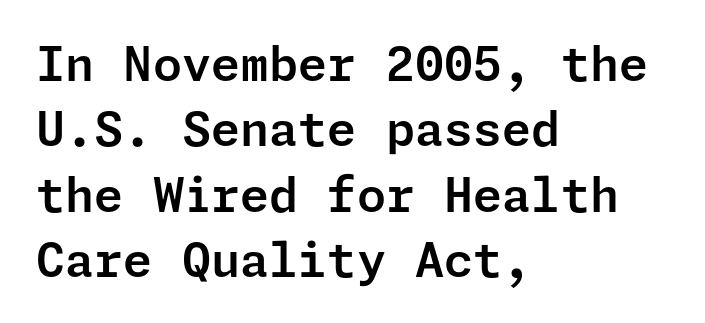
Q: Is the text italic (slanted)? A: No, it is upright.
Q: Is the typeface a serif or a sans-serif typeface? A: Sans-serif.
Q: Is the text underlined? A: No.
Q: How is the paragraph aligned? A: Left-aligned.
Q: Is the spacing between letters normal or unusually wide? A: Normal.
Q: Is the spacing between lines tight, normal or loose? A: Normal.
Q: Width (condensed, normal, or wide)? A: Normal.
Q: Stroke contrast? A: Low.
Q: x-height? A: Medium.
